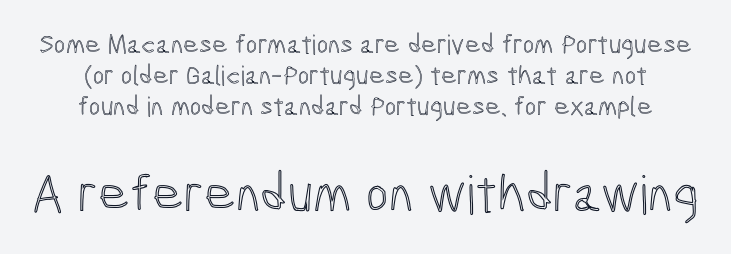
{"italic": "no", "width": "condensed", "x_height": "medium", "monospaced": "no", "underline": "no", "line_spacing": "tight", "line_spacing_ratio": 1.15, "letter_spacing": "normal", "letter_spacing_em": 0.0, "larger_block": "second", "size_ratio": 2.0, "glyph_px": 54}
